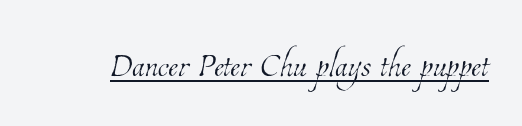
The image shows 46 px thin, condensed type; set normal letter spacing, underlined; low stroke contrast and a medium x-height.
